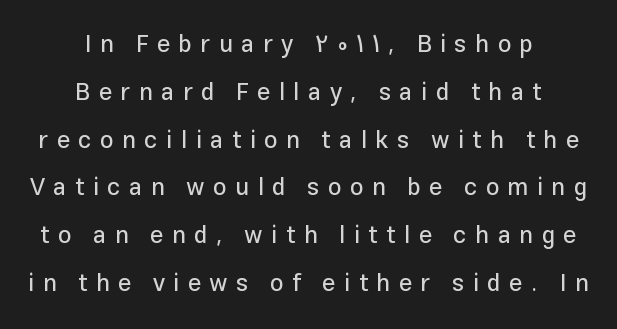
Underlining? Definitely not there. In terms of posture, this sample is upright. Letter spacing: wide. The typesetter chose a symmetrical, centered arrangement here. The line-height multiplier appears high, well above default.
